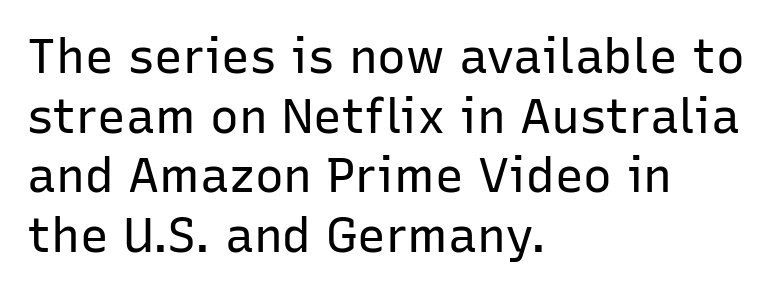
Q: Is the text bold? A: No.
Q: Is the text italic (slanted)? A: No, it is upright.
Q: Is the typeface a serif or a sans-serif typeface? A: Sans-serif.
Q: Is the text underlined? A: No.
Q: How is the paragraph aligned? A: Left-aligned.
Q: Is the spacing between letters normal or unusually wide? A: Normal.
Q: Width (condensed, normal, or wide)? A: Normal.
Q: Stroke contrast? A: Low.
Q: x-height? A: Medium.
Q: Monospaced? A: No.
